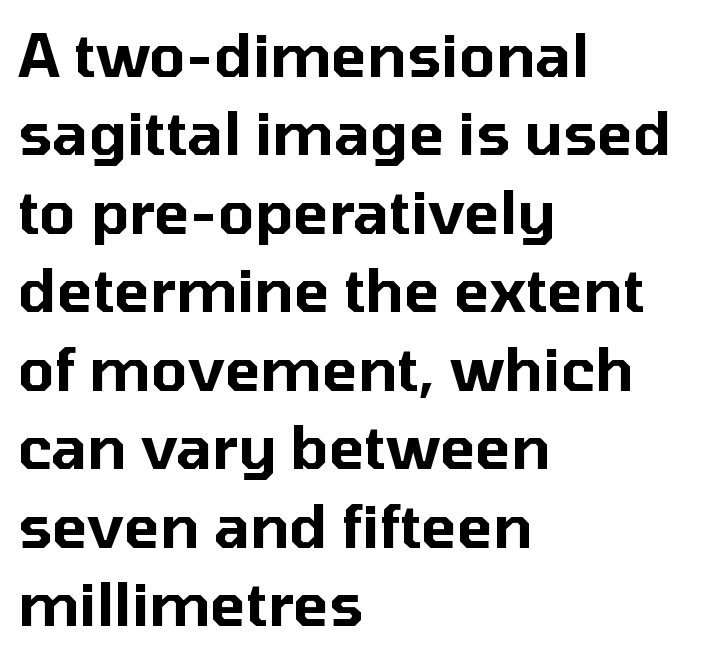
{"serif": "no", "italic": "no", "width": "normal", "stroke_contrast": "low", "x_height": "medium", "monospaced": "no", "underline": "no", "align": "left", "line_spacing": "normal", "line_spacing_ratio": 1.33, "letter_spacing": "normal", "letter_spacing_em": 0.0, "glyph_px": 59}
